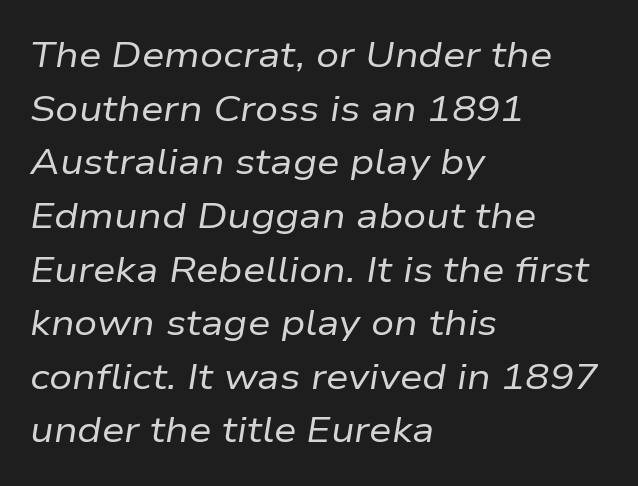
The image shows 36 px regular-weight type, italic (leaning right); set left-aligned, normal line spacing (1.49x), normal letter spacing, not underlined; low stroke contrast and a medium x-height.
